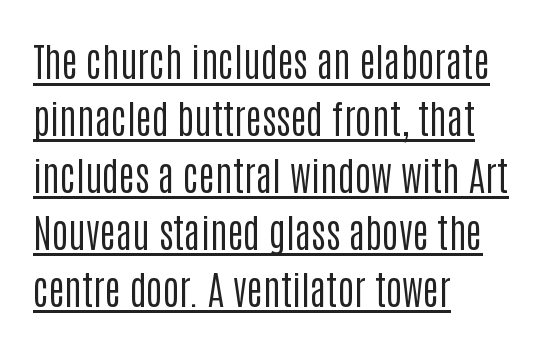
The specimen reads as upright at a glance. Glance below the letters and you will spot a drawn line. The characters display no serif detailing; their extremities are plain. Reading down the column, the eye jumps a familiar distance to each next line.
